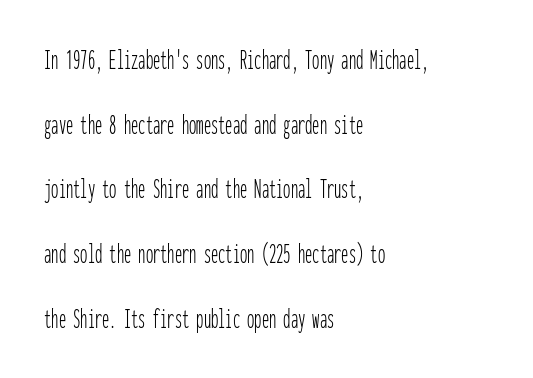
The image shows 29 px thin, condensed sans-serif type, upright, monospaced; set left-aligned, loose line spacing (2.23x), normal letter spacing, not underlined; low stroke contrast and a medium x-height.
